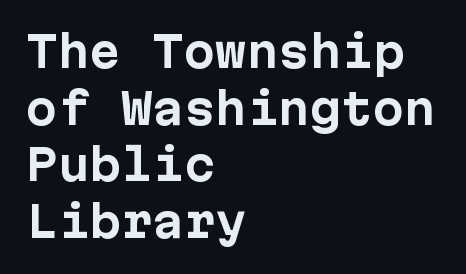
The image shows 42 px bold sans-serif type, upright, monospaced; set left-aligned, normal line spacing (1.35x), normal letter spacing, not underlined; low stroke contrast and a medium x-height.
